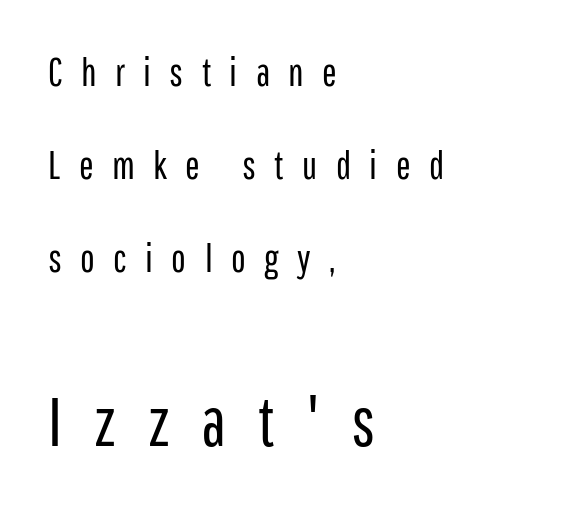
In terms of leading, this rendering errs on the spacious side. Caption: face not bold, strokes unweighted. Decoration check: the copy has no underline. Spacing verdict: proportional, widths tailored to each character. The block sitting lower on the canvas is the one with enlarged characters.
